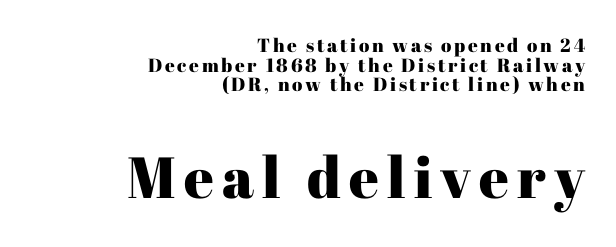
{"serif": "yes", "italic": "no", "width": "normal", "stroke_contrast": "high", "x_height": "medium", "monospaced": "no", "underline": "no", "align": "right", "line_spacing": "tight", "line_spacing_ratio": 1.03, "larger_block": "second", "size_ratio": 3.05, "glyph_px": 58}
